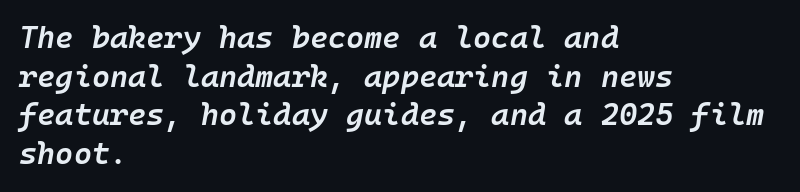
The image shows 31 px semibold type, italic (leaning right); set left-aligned, normal line spacing (1.25x), normal letter spacing, not underlined; low stroke contrast and a medium x-height.
